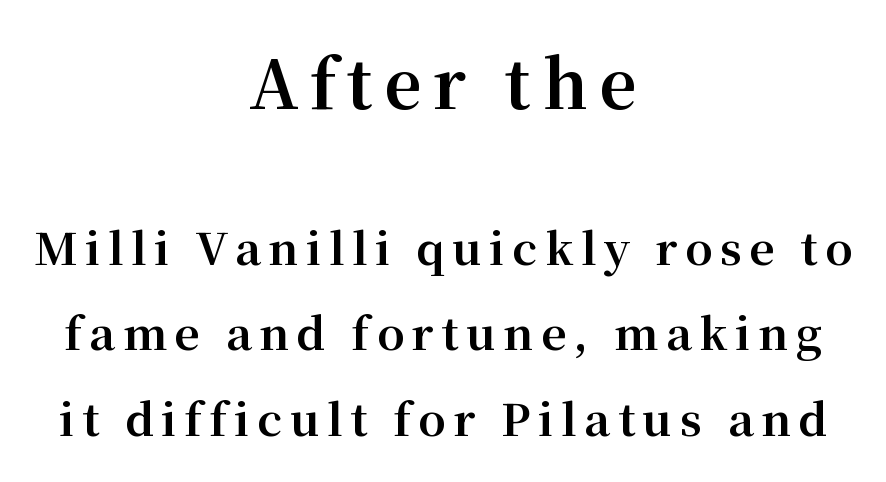
The image shows 66 px bold serif type, upright; set centered, loose line spacing (1.94x), not underlined; the first (top) block is 1.5x larger; medium stroke contrast and a medium x-height.
